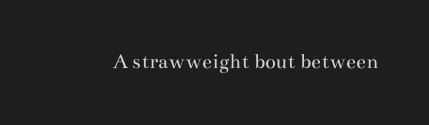
The image shows 22 px text type, upright; set normal letter spacing, not underlined.
